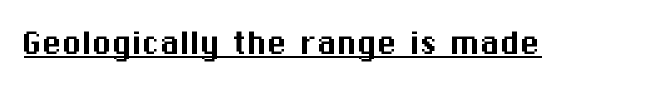
{"serif": "no", "italic": "no", "width": "normal", "stroke_contrast": "medium", "x_height": "medium", "monospaced": "no", "underline": "yes", "letter_spacing": "normal", "letter_spacing_em": 0.0, "glyph_px": 40}
